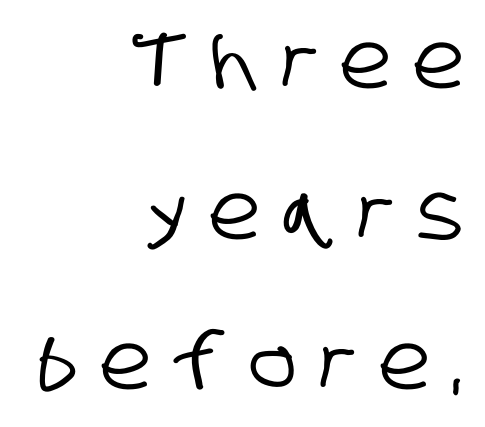
The image shows 78 px condensed sans-serif type; set right-aligned, loose line spacing (1.93x), unusually wide letter spacing (+0.3 em), not underlined; low stroke contrast and a large x-height.
